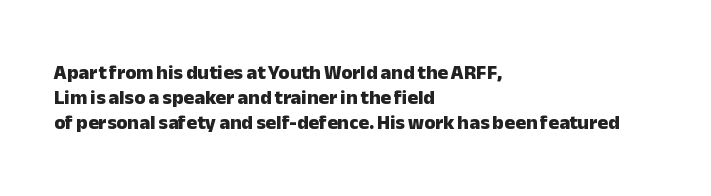
Q: Is the text bold? A: Yes.
Q: Is the text italic (slanted)? A: No, it is upright.
Q: Is the text underlined? A: No.
Q: How is the paragraph aligned? A: Left-aligned.
Q: Is the spacing between letters normal or unusually wide? A: Normal.
